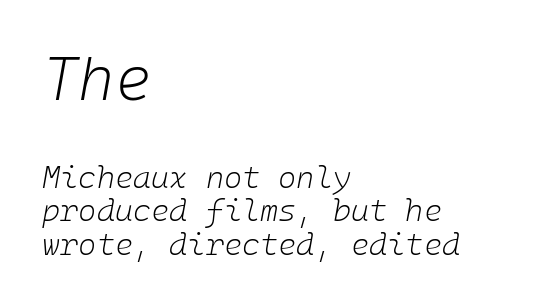
The emphasis by scale lands on block number one, above. These lines are set flush left with a ragged right edge. Letters rest on an invisible, unmarked baseline. Compared with ordinary roman type, these characters are visibly tilted.
